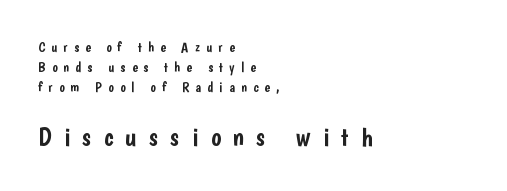
Q: Is the text italic (slanted)? A: No, it is upright.
Q: Is the text underlined? A: No.
Q: How is the paragraph aligned? A: Left-aligned.
Q: Is the spacing between letters normal or unusually wide? A: Unusually wide.
Q: Is the spacing between lines tight, normal or loose? A: Normal.
Q: Which block of text is set in a larger size, the first (top) or the second (bottom)? A: The second (bottom) one.
